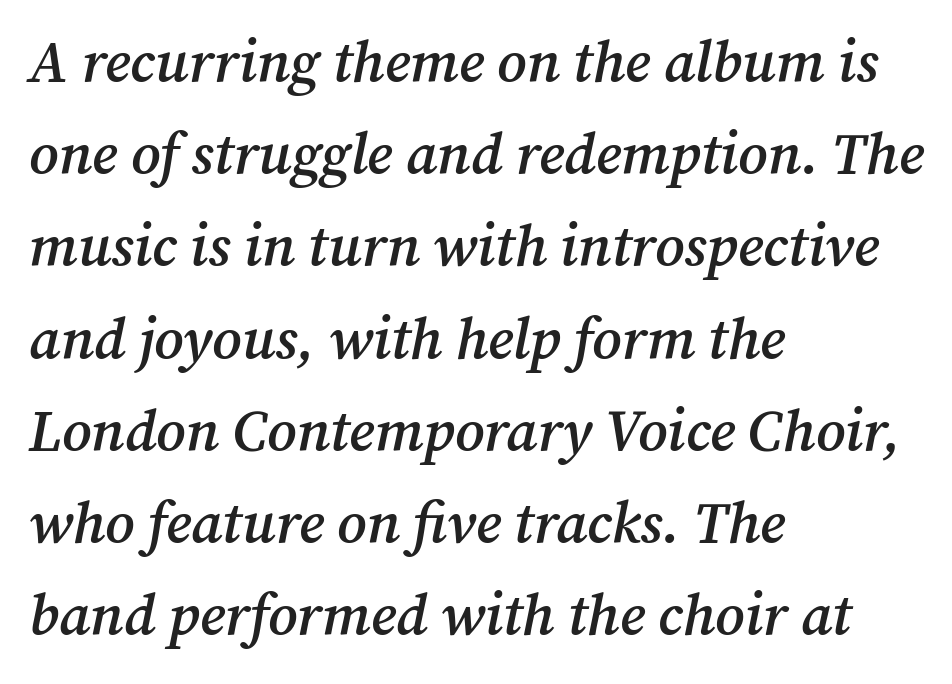
The image shows 58 px semibold serif type, italic (leaning right); set left-aligned, normal line spacing (1.59x), normal letter spacing, not underlined; medium stroke contrast and a medium x-height.
